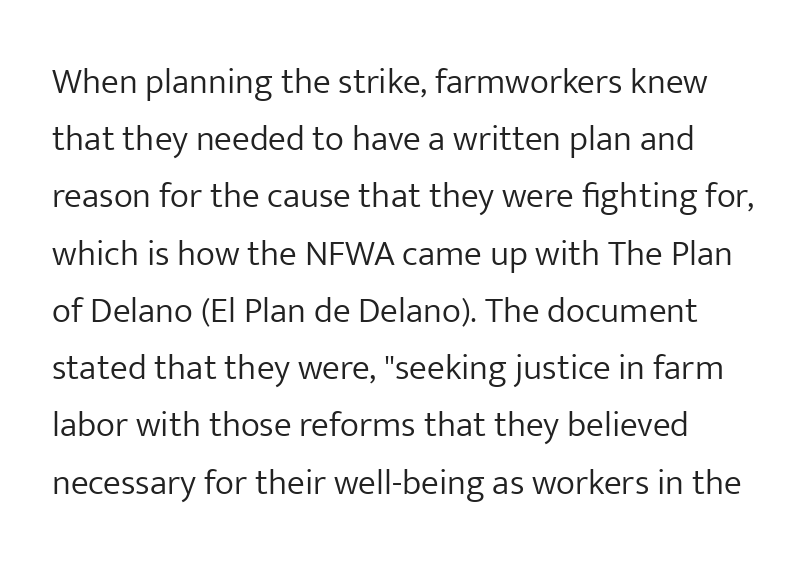
Line starts are locked; line ends wander. You could not count columns in this text — the font is proportionally spaced. The line texture is even and compact thanks to regular tracking. Examine the stroke ends and you'll find no serifs.
